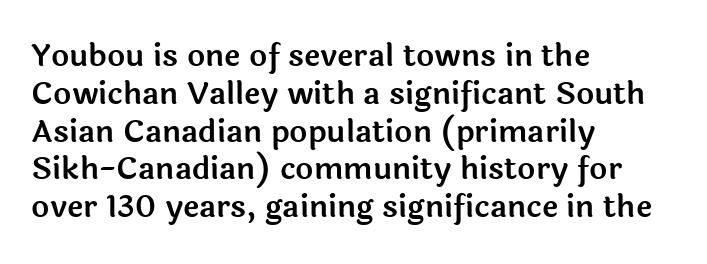
Has an underline been added? It has not. Nothing sits at the stroke ends, so this counts as sans-serif. Caption: multi-line text, flush left, ragged right. This sample has the flowing, uneven cadence of proportional lettering. When letters stand straight like this, we call the style roman or upright. The tracking reads as untouched default to a designer's eye.
